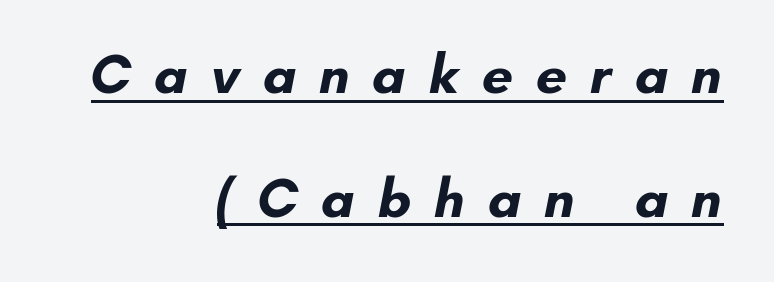
{"serif": "no", "bold": "yes", "weight": "bold", "width": "normal", "stroke_contrast": "low", "x_height": "small", "monospaced": "no", "underline": "yes", "align": "right", "line_spacing": "loose", "line_spacing_ratio": 2.25, "letter_spacing": "wide", "letter_spacing_em": 0.41, "glyph_px": 55}
